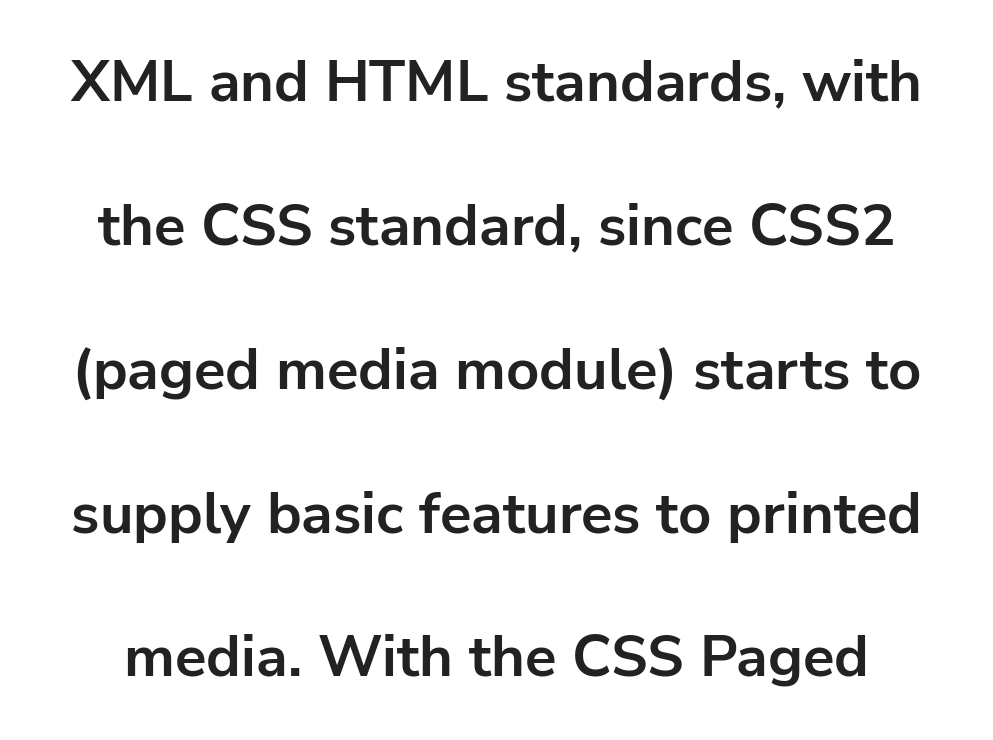
The image shows 58 px bold sans-serif type, upright; set loose line spacing (2.48x), normal letter spacing, not underlined; low stroke contrast and a medium x-height.
